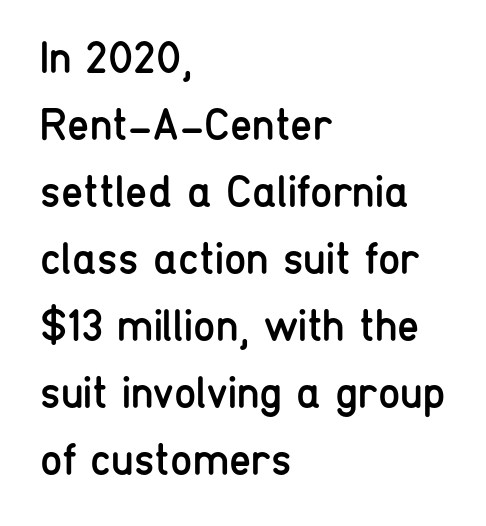
The image shows 45 px regular-weight, condensed sans-serif type, upright; set left-aligned, normal line spacing (1.49x), normal letter spacing, not underlined; low stroke contrast and a medium x-height.
